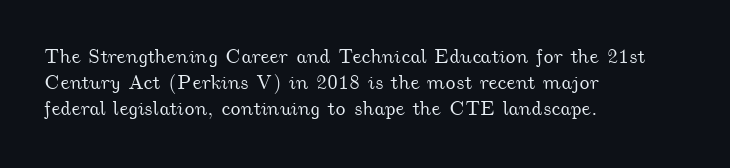
Interline gaps are of average width in this sample. Students, note that the glyphs here touch the page at normal intervals. The lines are quadded left. A clean baseline with only descenders dipping below it.
